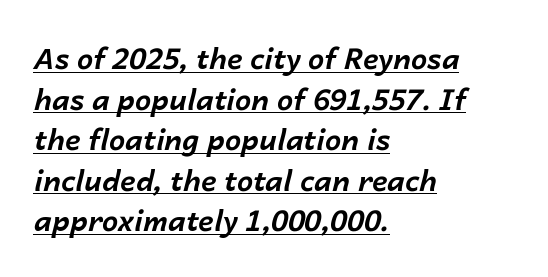
The image shows 29 px bold type, italic (leaning right); set left-aligned, normal line spacing (1.4x), normal letter spacing, underlined; low stroke contrast and a medium x-height.
